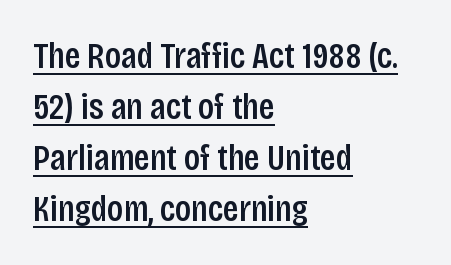
{"serif": "no", "italic": "no", "bold": "semi", "weight": "semibold", "width": "condensed", "stroke_contrast": "low", "x_height": "large", "monospaced": "no", "underline": "yes", "align": "left", "line_spacing": "normal", "line_spacing_ratio": 1.38, "letter_spacing": "normal", "letter_spacing_em": 0.0, "glyph_px": 37}
